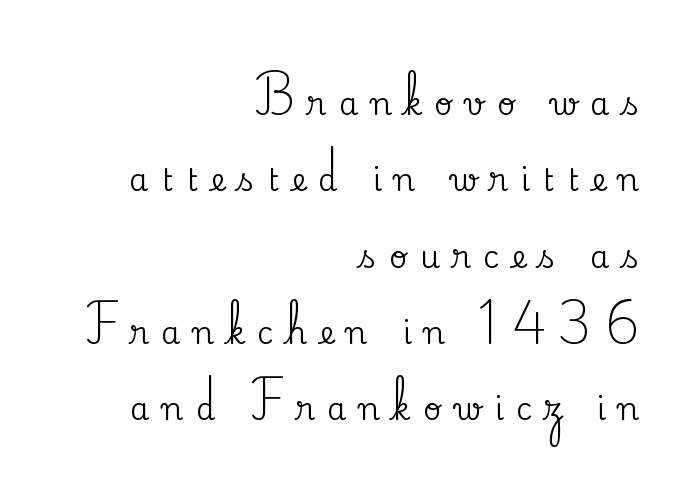
Caption: multi-line text, flush right, ragged left. Tracking value appears strongly positive — letters spread wide. Descenders are the only things crossing below the line. Successive baselines arrive slowly, with a big drop between each. Style check: upright.
